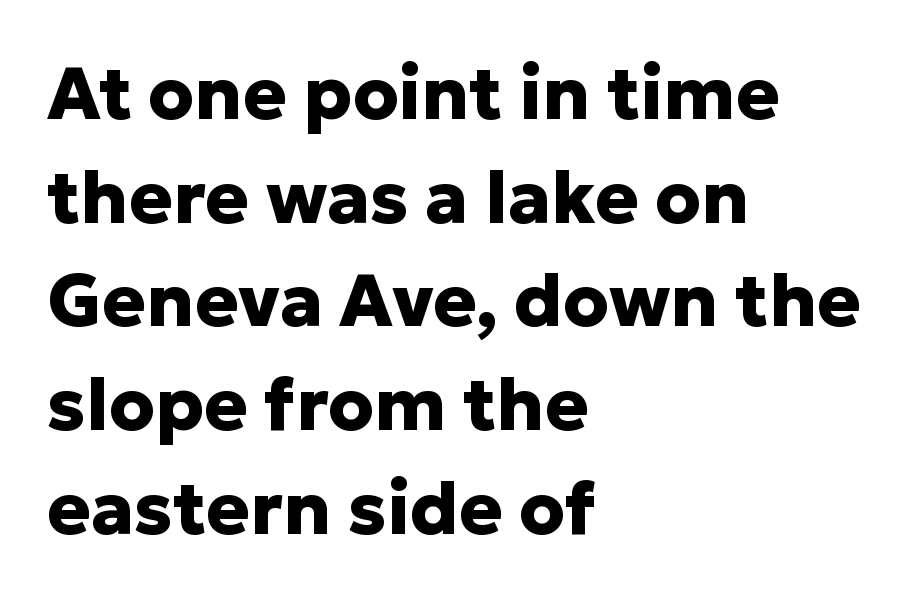
The image shows 73 px heavy sans-serif type, upright; set left-aligned, normal line spacing (1.42x), normal letter spacing, not underlined; low stroke contrast and a medium x-height.
